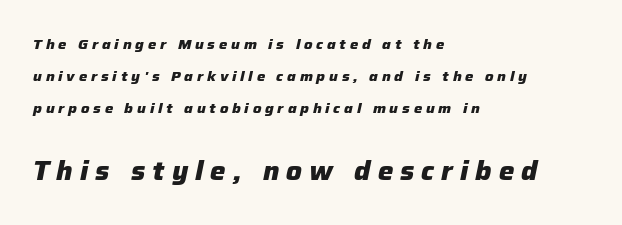
Does extra space separate the letters? Yes, quite a lot of it. The text block is weighted toward the left margin, trailing off unevenly rightward. Quick note: italic. Size contrast runs from small at the top to large at the bottom.
